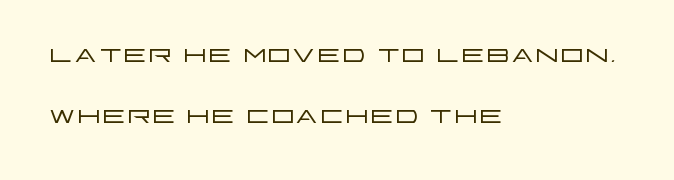
Q: Is the text bold? A: No.
Q: Is the text italic (slanted)? A: No, it is upright.
Q: Is the typeface a serif or a sans-serif typeface? A: Sans-serif.
Q: Is the text underlined? A: No.
Q: How is the paragraph aligned? A: Left-aligned.
Q: Is the spacing between letters normal or unusually wide? A: Normal.
Q: Is the spacing between lines tight, normal or loose? A: Normal.
Q: Width (condensed, normal, or wide)? A: Wide.
Q: Stroke contrast? A: Low.
Q: x-height? A: Large.
Q: Monospaced? A: No.
